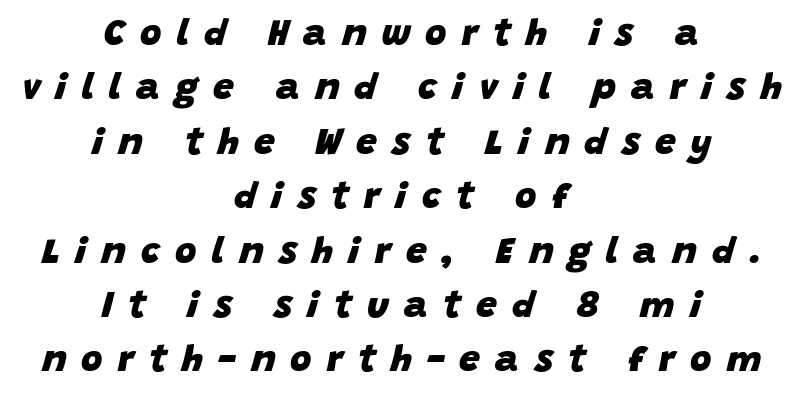
Does the leading feel generous? No, just average. Set as a true bold cut, around the 700 mark. What stands out about the letter spacing? Its width — letters are far apart. Designer's note — italics engaged.
